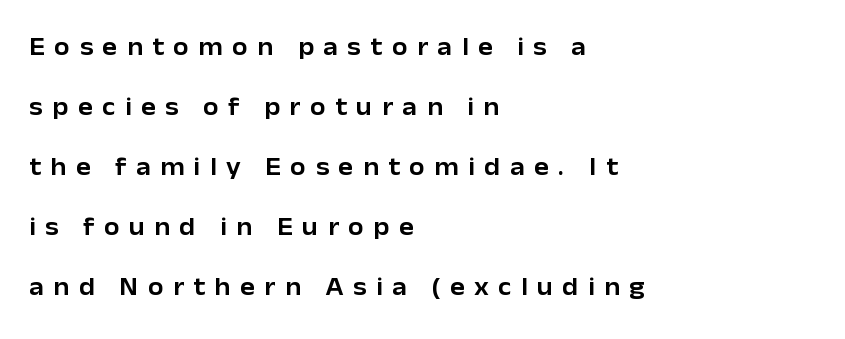
Q: Is the text italic (slanted)? A: No, it is upright.
Q: Is the text underlined? A: No.
Q: How is the paragraph aligned? A: Left-aligned.
Q: Is the spacing between letters normal or unusually wide? A: Unusually wide.
Q: Is the spacing between lines tight, normal or loose? A: Loose.
